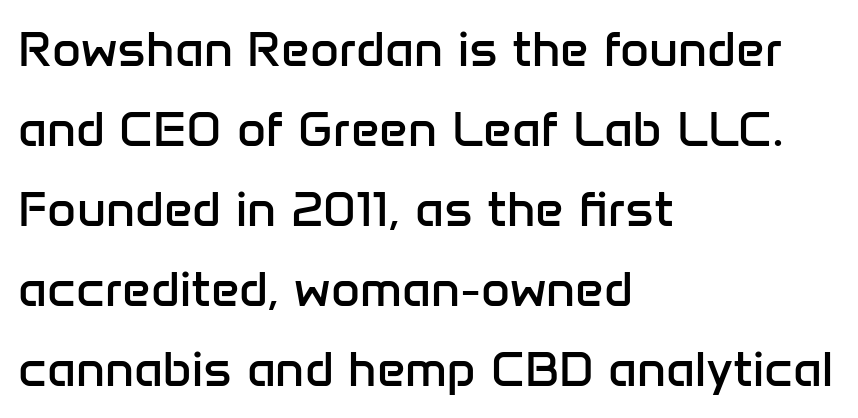
Leading matches the norm, producing a regular column. Tracking value appears to be zero — textbook default spacing. Type without underlining. Stem width sits at or under what a default text font uses. Here the designer chose a conventional face with non-uniform glyph widths. The paragraph has a hard left edge and a soft right edge.
